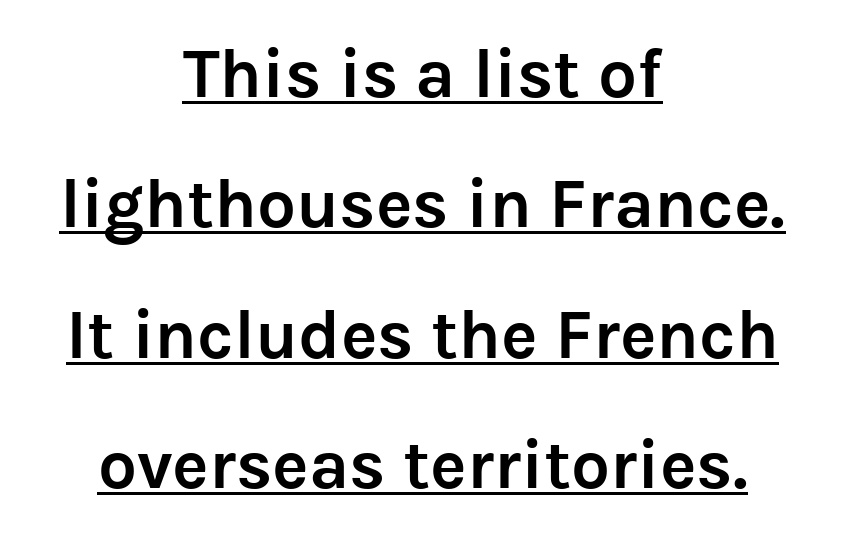
The rendering keeps characters at their native spacing. The sample's only ornament is a line tracing under the words. Classification — sans serif. Rendered with straight, roman letterforms.
